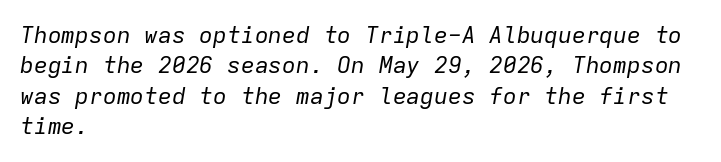
Q: Is the text bold? A: No.
Q: Is the text italic (slanted)? A: Yes, it leans right by about 9 degrees.
Q: Is the text underlined? A: No.
Q: How is the paragraph aligned? A: Left-aligned.
Q: Is the spacing between letters normal or unusually wide? A: Normal.
Q: Is the spacing between lines tight, normal or loose? A: Normal.
